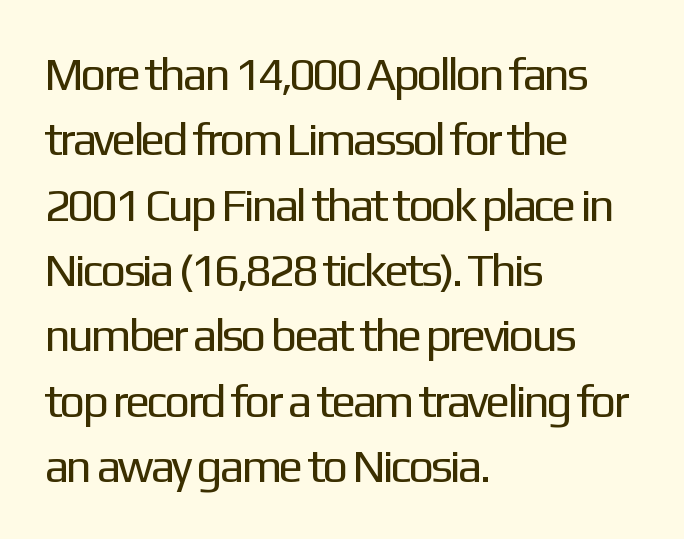
Q: Is the text bold? A: No.
Q: Is the text italic (slanted)? A: No, it is upright.
Q: Is the typeface a serif or a sans-serif typeface? A: Sans-serif.
Q: Is the text underlined? A: No.
Q: How is the paragraph aligned? A: Left-aligned.
Q: Is the spacing between letters normal or unusually wide? A: Normal.
Q: Is the spacing between lines tight, normal or loose? A: Normal.
Q: Width (condensed, normal, or wide)? A: Normal.
Q: Stroke contrast? A: Low.
Q: x-height? A: Medium.
Q: Monospaced? A: No.
